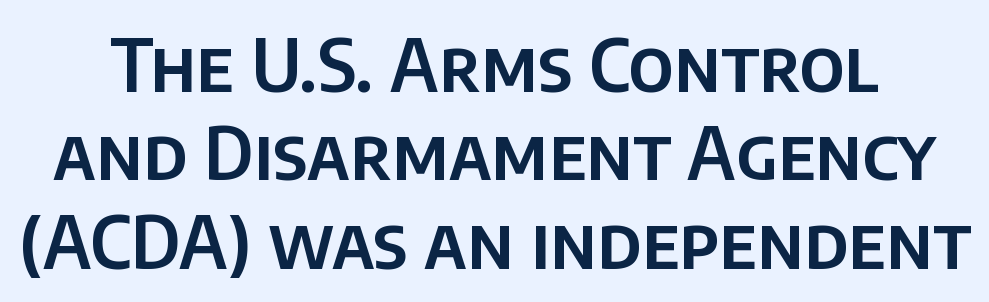
The letterforms sit shoulder to shoulder at normal distance. The text was rendered using a sans face with plain stroke endings. These lines are rendered in a variable-pitch font. These lines were composed using upright roman letters. Underline: absent.
